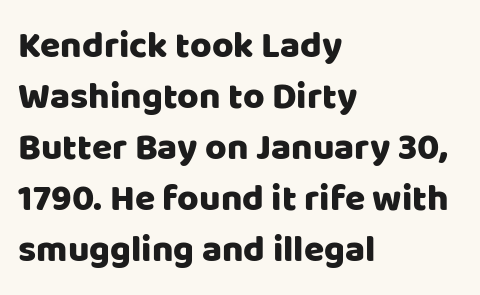
Q: Is the text italic (slanted)? A: No, it is upright.
Q: Is the typeface a serif or a sans-serif typeface? A: Sans-serif.
Q: Is the text underlined? A: No.
Q: How is the paragraph aligned? A: Left-aligned.
Q: Is the spacing between letters normal or unusually wide? A: Normal.
Q: Is the spacing between lines tight, normal or loose? A: Normal.
Q: Width (condensed, normal, or wide)? A: Normal.
Q: Stroke contrast? A: Low.
Q: x-height? A: Large.
Q: Monospaced? A: No.
